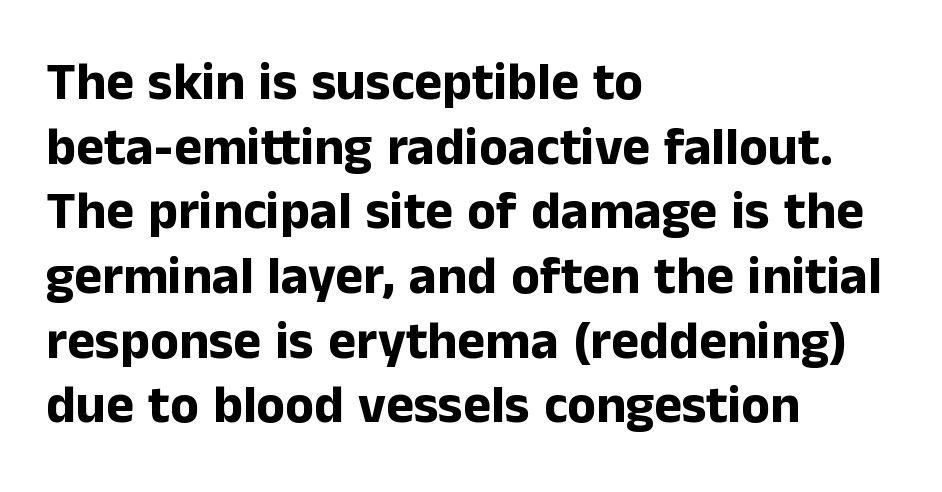
Beneath every word, the page is bare. Looks like regular typesetting: each glyph gets only the width it needs. Vertical strokes here are truly vertical. The strokes are fattened all the way to bold. Glyph-to-glyph distance matches everyday printed text.
